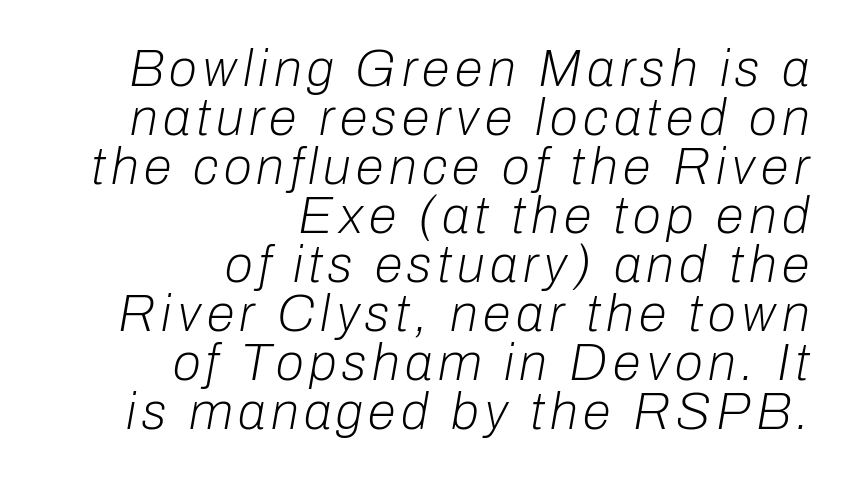
Underline: absent. This sample has the flowing, uneven cadence of proportional lettering. Does the lettering tilt? It does — this is italic. Very little white space separates one row of letters from the next.
